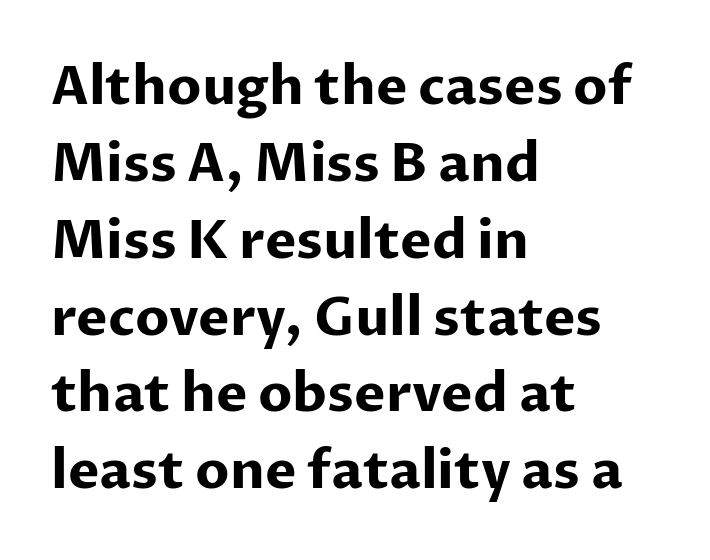
The image shows 53 px bold sans-serif type, upright; set left-aligned, normal line spacing (1.45x), normal letter spacing, not underlined; low stroke contrast and a medium x-height.
